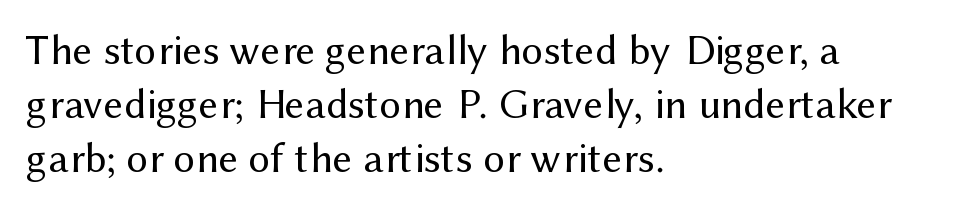
{"serif": "no", "italic": "no", "bold": "no", "weight": "regular", "width": "normal", "stroke_contrast": "medium", "x_height": "medium", "monospaced": "no", "underline": "no", "align": "left", "line_spacing": "normal", "line_spacing_ratio": 1.26, "letter_spacing": "normal", "letter_spacing_em": 0.0, "glyph_px": 43}
